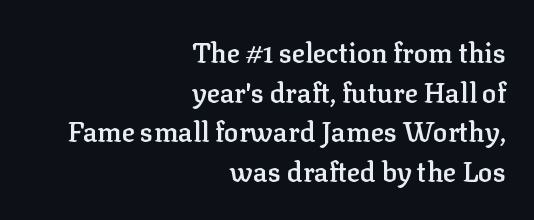
The area under the type is left untouched. Each new line begins a customary step beneath the previous one. Is there any slant? The stems are plumb. Students, this is semibold: more ink than regular, less than bold. Does the copy run flush right? Yes — the right margin is perfectly even. Words appear dense and cohesive because spacing is normal.
